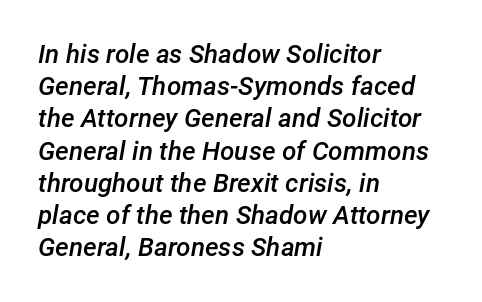
Q: Is the text bold? A: Semi-bold.
Q: Is the text italic (slanted)? A: Yes, it leans right by about 12 degrees.
Q: Is the text underlined? A: No.
Q: How is the paragraph aligned? A: Left-aligned.
Q: Is the spacing between letters normal or unusually wide? A: Normal.
